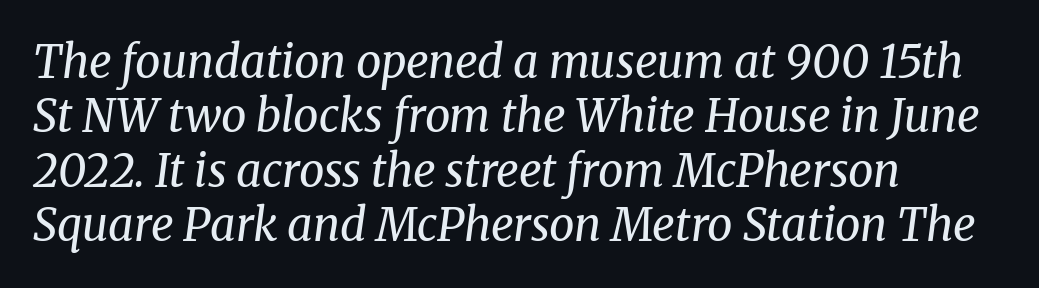
{"serif": "yes", "italic": "yes", "lean": "right", "slant_degrees": 8, "bold": "no", "weight": "regular", "width": "normal", "stroke_contrast": "medium", "x_height": "medium", "monospaced": "no", "underline": "no", "align": "left", "line_spacing_ratio": 1.21, "letter_spacing": "normal", "letter_spacing_em": 0.0, "glyph_px": 45}
